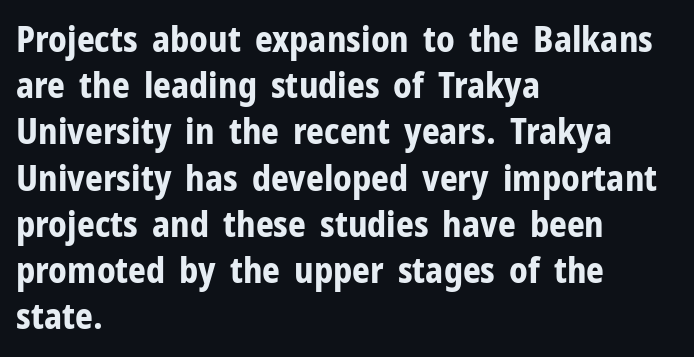
Q: Is the text bold? A: Yes.
Q: Is the text italic (slanted)? A: No, it is upright.
Q: Is the typeface a serif or a sans-serif typeface? A: Sans-serif.
Q: Is the text underlined? A: No.
Q: How is the paragraph aligned? A: Left-aligned.
Q: Is the spacing between letters normal or unusually wide? A: Normal.
Q: Is the spacing between lines tight, normal or loose? A: Normal.
Q: Width (condensed, normal, or wide)? A: Normal.
Q: Stroke contrast? A: Low.
Q: x-height? A: Medium.
Q: Monospaced? A: No.
